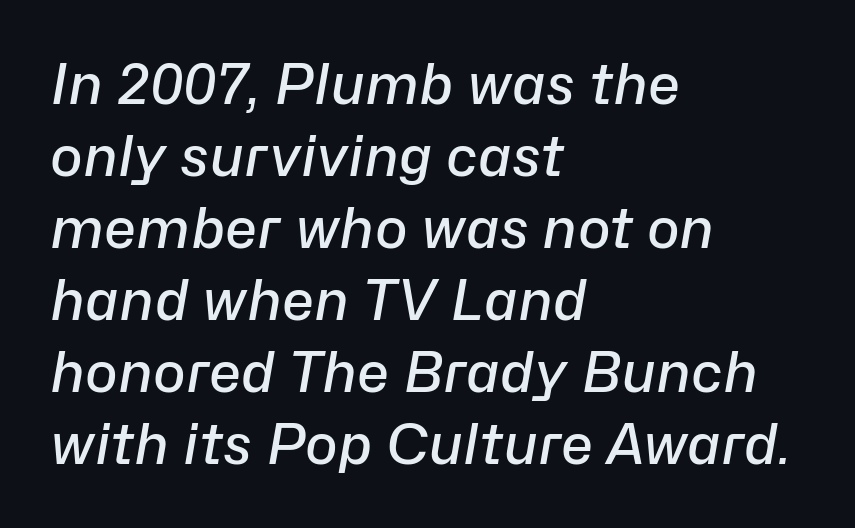
{"italic": "yes", "lean": "right", "slant_degrees": 10, "bold": "semi", "weight": "semibold", "width": "normal", "stroke_contrast": "low", "x_height": "medium", "monospaced": "no", "underline": "no", "align": "left", "line_spacing": "normal", "line_spacing_ratio": 1.31, "letter_spacing": "normal", "letter_spacing_em": 0.0, "glyph_px": 55}
